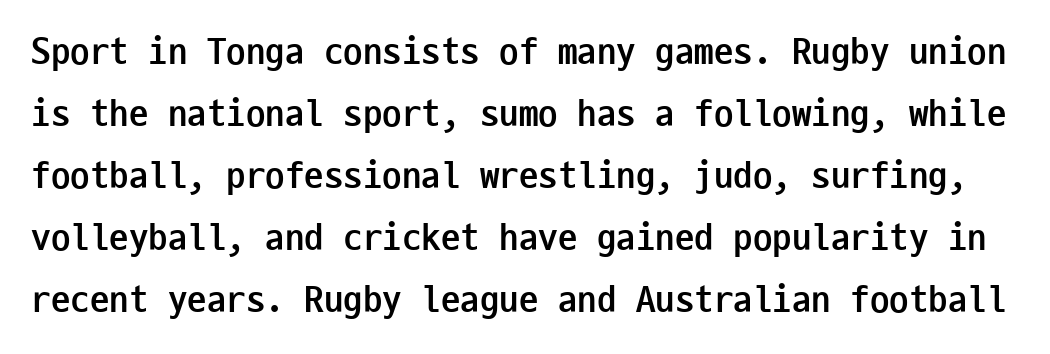
{"serif": "no", "italic": "no", "bold": "yes", "weight": "semibold", "width": "condensed", "stroke_contrast": "low", "x_height": "medium", "monospaced": "yes", "underline": "no", "line_spacing": "normal", "line_spacing_ratio": 1.59, "letter_spacing": "normal", "letter_spacing_em": 0.0, "glyph_px": 39}
